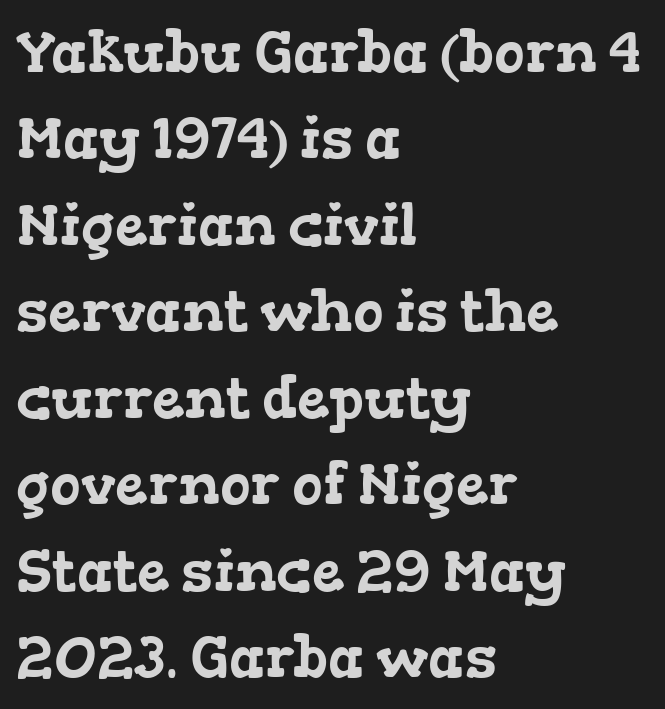
The image shows 58 px wide serif type; set left-aligned, normal line spacing (1.49x), normal letter spacing, not underlined; low stroke contrast and a medium x-height.
